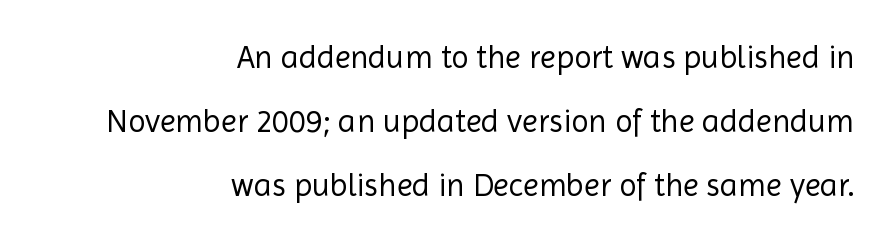
{"serif": "no", "italic": "no", "bold": "no", "weight": "regular", "width": "normal", "x_height": "medium", "monospaced": "no", "underline": "no", "align": "right", "line_spacing": "loose", "line_spacing_ratio": 2.0, "letter_spacing": "normal", "letter_spacing_em": 0.0, "glyph_px": 32}
